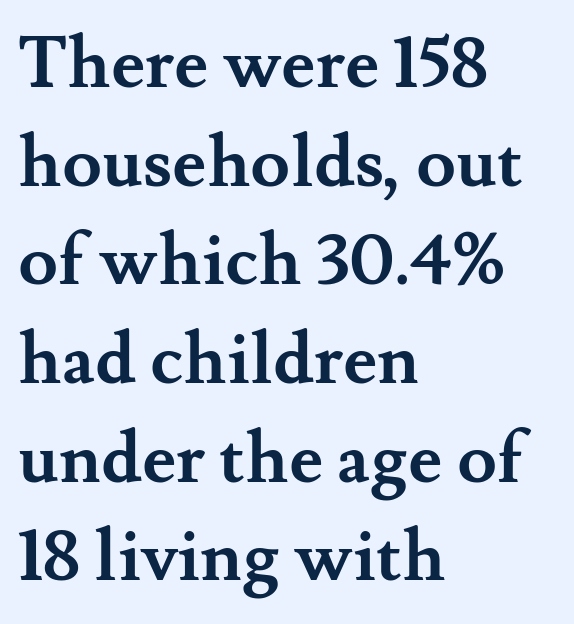
The image shows 72 px semibold serif type, upright; set left-aligned, normal line spacing (1.37x), normal letter spacing, not underlined; medium stroke contrast and a small x-height.
